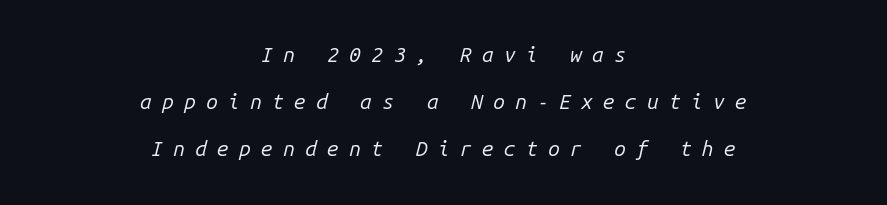
{"italic": "yes", "lean": "right", "slant_degrees": 14, "bold": "no", "underline": "no", "align": "center", "line_spacing": "loose", "line_spacing_ratio": 2.25, "letter_spacing": "wide", "letter_spacing_em": 0.49, "glyph_px": 21}
